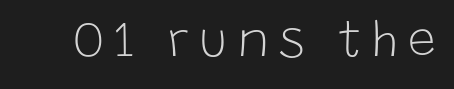
This is sans-serif lettering, the kind often seen on screens and signage. Quick note: underline off. Notice how the stems are strictly vertical — no italics here. Stroke mass is kept to a normal reading level or below. Character widths vary here, with narrow letters taking less room than wide ones.
